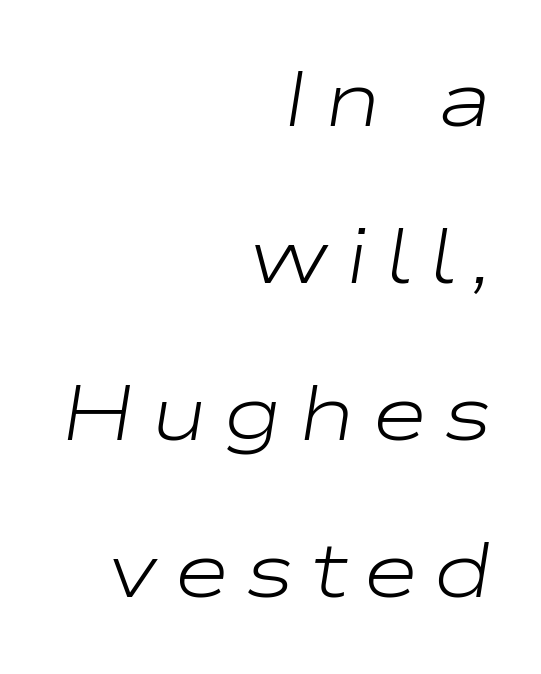
The image shows 77 px light, wide type, italic (leaning right); set right-aligned, loose line spacing (2.04x), unusually wide letter spacing (+0.2 em), not underlined; low stroke contrast and a medium x-height.
